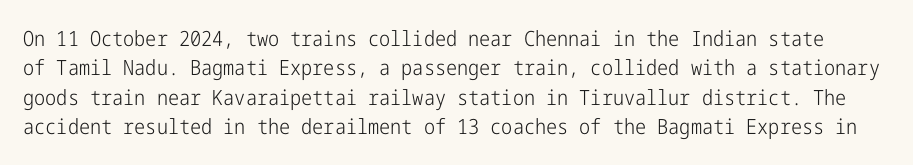
Designer's note — italics off, roman on. Lines of text with bare space underneath. The lines sit at an ordinary, default distance from one another. The tracking reads as untouched default to a designer's eye.
